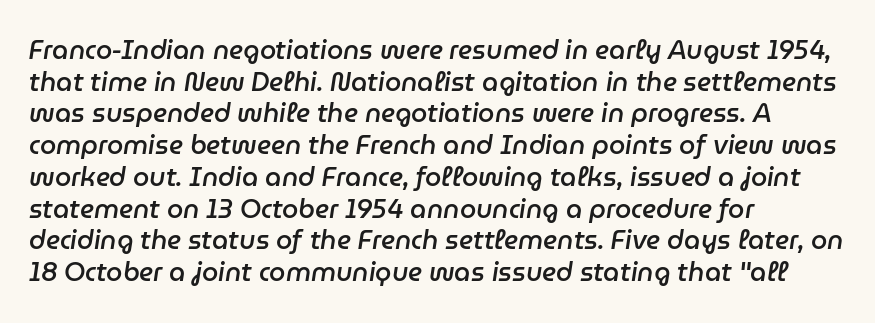
Every row of glyphs begins at an identical x-position on the left. Characters are canted at an angle relative to the baseline's perpendicular. What weight is shown? A semibold, between regular and bold. Does extra space separate the letters? No, they use regular spacing.
